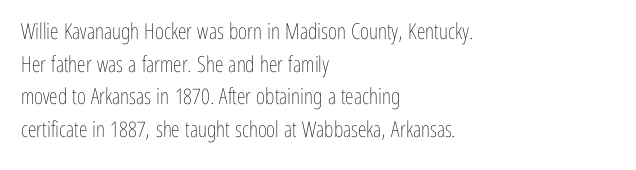
Rows of type keep a routine distance in the vertical direction. The space beneath each line is pristine and unruled. Which margin do the lines hug? The left one — the right edge is uneven. The letterforms sit shoulder to shoulder at normal distance.
